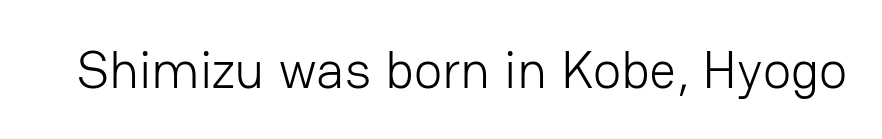
{"serif": "no", "italic": "no", "bold": "no", "weight": "light", "width": "normal", "stroke_contrast": "low", "x_height": "medium", "monospaced": "no", "underline": "no", "letter_spacing": "normal", "letter_spacing_em": 0.0, "glyph_px": 53}
